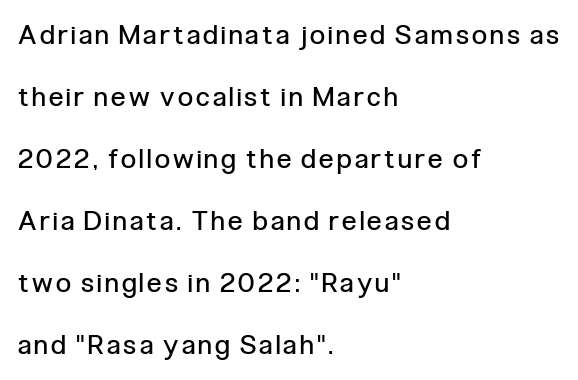
{"italic": "no", "bold": "no", "underline": "no", "align": "left", "line_spacing": "loose", "line_spacing_ratio": 2.3, "glyph_px": 27}
